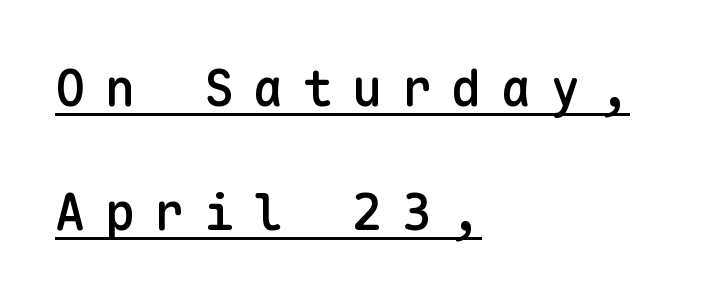
Q: Is the text bold? A: Semi-bold.
Q: Is the text italic (slanted)? A: No, it is upright.
Q: Is the typeface a serif or a sans-serif typeface? A: Sans-serif.
Q: Is the text underlined? A: Yes.
Q: How is the paragraph aligned? A: Left-aligned.
Q: Is the spacing between letters normal or unusually wide? A: Unusually wide.
Q: Is the spacing between lines tight, normal or loose? A: Loose.
Q: Width (condensed, normal, or wide)? A: Normal.
Q: Stroke contrast? A: Low.
Q: x-height? A: Medium.
Q: Monospaced? A: Yes.
